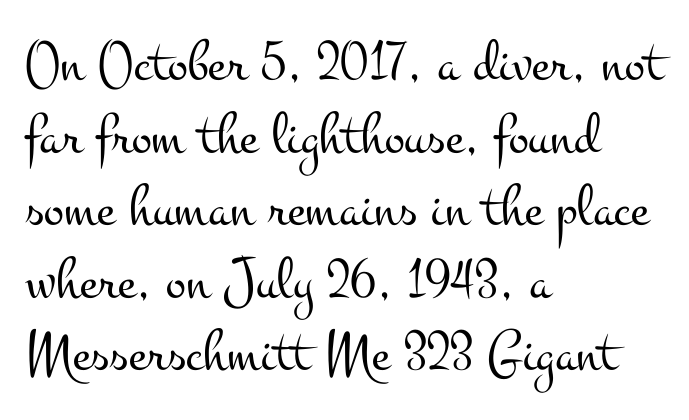
{"bold": "no", "weight": "light", "width": "wide", "stroke_contrast": "medium", "x_height": "small", "monospaced": "no", "underline": "no", "align": "left", "line_spacing_ratio": 1.21, "letter_spacing": "normal", "letter_spacing_em": 0.0, "glyph_px": 60}
